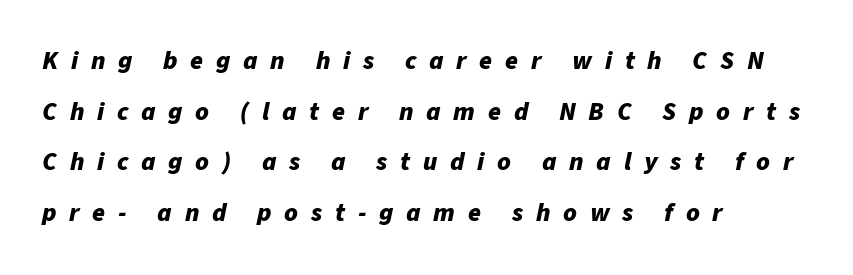
Q: Is the text bold? A: Yes.
Q: Is the text italic (slanted)? A: Yes, it leans right by about 11 degrees.
Q: Is the text underlined? A: No.
Q: How is the paragraph aligned? A: Left-aligned.
Q: Is the spacing between letters normal or unusually wide? A: Unusually wide.
Q: Is the spacing between lines tight, normal or loose? A: Loose.
